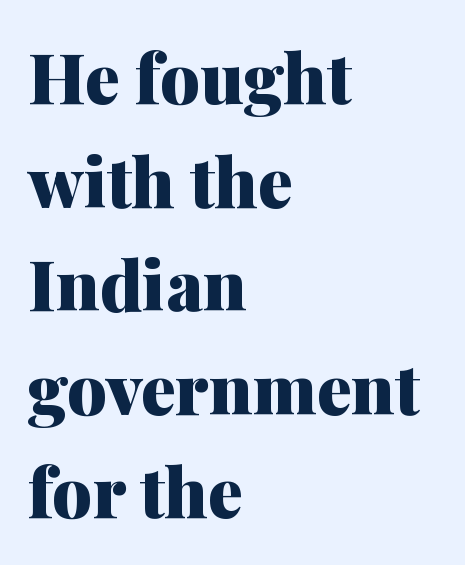
The image shows 70 px heavy serif type, upright; set left-aligned, normal line spacing (1.48x), normal letter spacing, not underlined; medium stroke contrast and a medium x-height.
